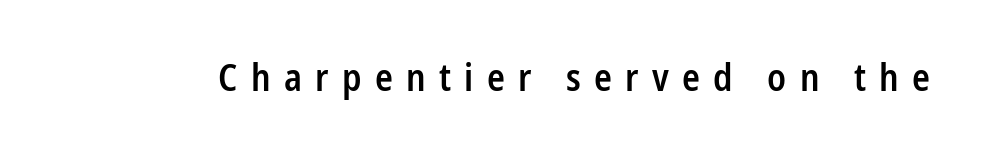
Q: Is the text bold? A: Semi-bold.
Q: Is the text italic (slanted)? A: No, it is upright.
Q: Is the typeface a serif or a sans-serif typeface? A: Sans-serif.
Q: Is the text underlined? A: No.
Q: Is the spacing between letters normal or unusually wide? A: Unusually wide.
Q: Width (condensed, normal, or wide)? A: Condensed.
Q: Stroke contrast? A: Low.
Q: x-height? A: Medium.
Q: Monospaced? A: No.
